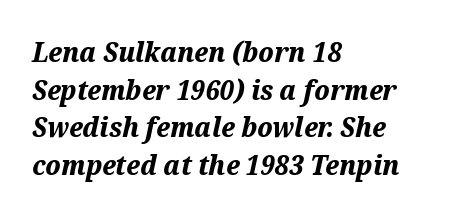
The image shows 28 px bold type, italic (leaning right); set left-aligned, normal line spacing (1.34x), normal letter spacing, not underlined; medium stroke contrast and a medium x-height.
